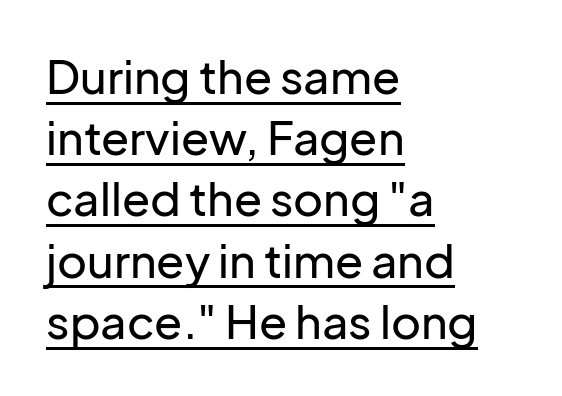
{"serif": "no", "italic": "no", "width": "normal", "stroke_contrast": "low", "x_height": "medium", "monospaced": "no", "underline": "yes", "align": "left", "line_spacing": "normal", "line_spacing_ratio": 1.33, "letter_spacing": "normal", "letter_spacing_em": 0.0, "glyph_px": 46}
